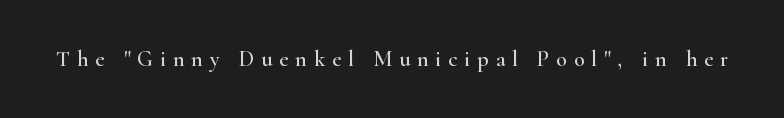
Q: Is the text italic (slanted)? A: No, it is upright.
Q: Is the text underlined? A: No.
Q: Is the spacing between letters normal or unusually wide? A: Unusually wide.
